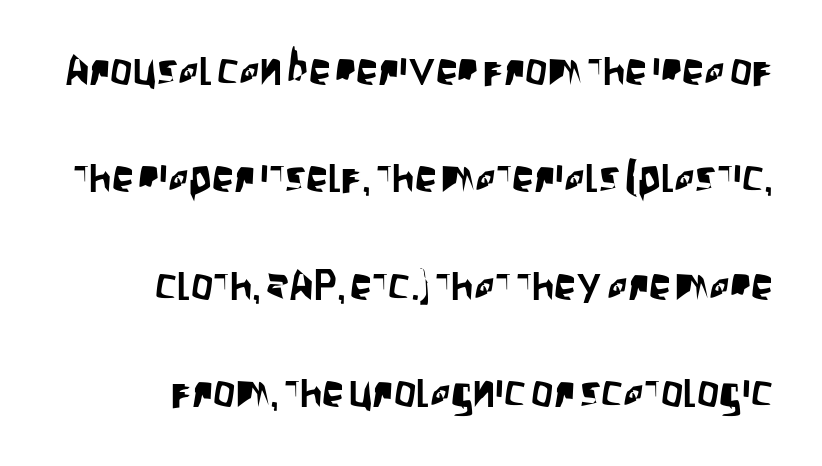
Every character sits straight up, as roman type does. Look at the tracking — it's just the regular setting, nothing added. Nothing sits at the stroke ends, so this counts as sans-serif. Beneath every word, the page is bare.
